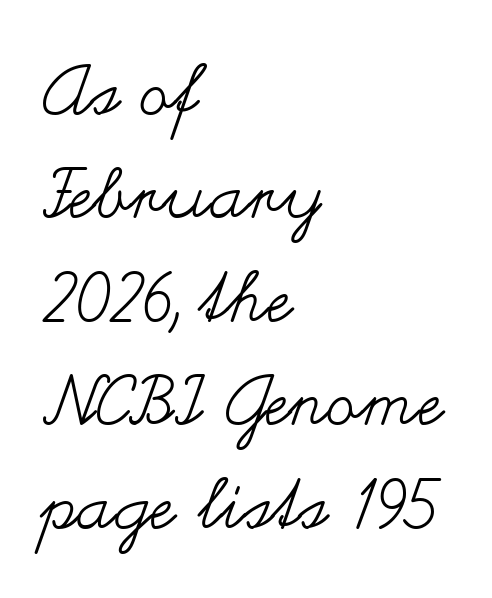
The image shows 69 px regular-weight, wide type; set left-aligned, normal line spacing (1.5x), normal letter spacing, not underlined; medium stroke contrast and a small x-height.
